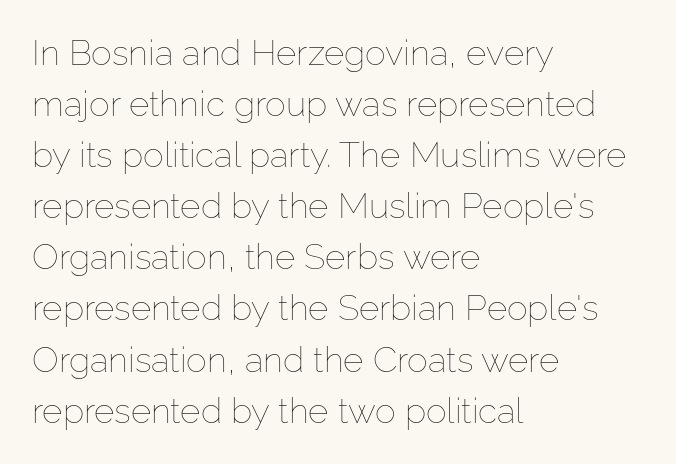
{"italic": "no", "bold": "no", "weight": "thin", "width": "normal", "stroke_contrast": "low", "x_height": "medium", "monospaced": "no", "underline": "no", "align": "left", "line_spacing": "normal", "line_spacing_ratio": 1.46, "letter_spacing": "normal", "letter_spacing_em": 0.0, "glyph_px": 35}
